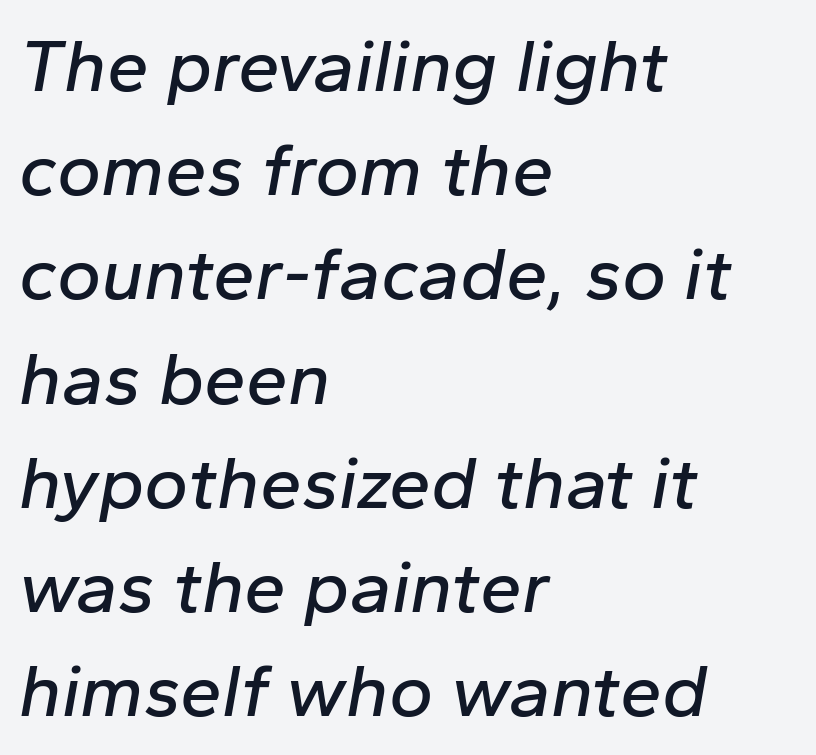
{"italic": "yes", "lean": "right", "slant_degrees": 10, "width": "normal", "stroke_contrast": "low", "x_height": "medium", "monospaced": "no", "underline": "no", "align": "left", "line_spacing": "normal", "line_spacing_ratio": 1.39, "letter_spacing": "normal", "letter_spacing_em": 0.0, "glyph_px": 75}
